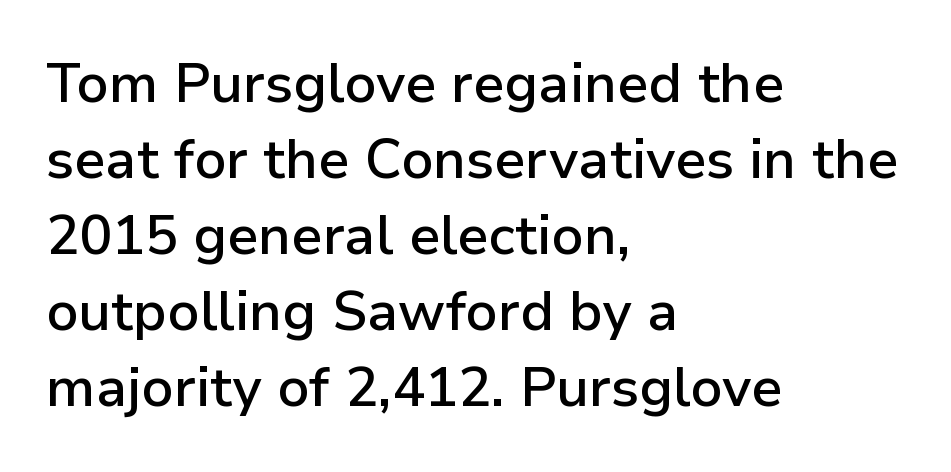
Q: Is the text bold? A: Semi-bold.
Q: Is the text italic (slanted)? A: No, it is upright.
Q: Is the typeface a serif or a sans-serif typeface? A: Sans-serif.
Q: Is the text underlined? A: No.
Q: How is the paragraph aligned? A: Left-aligned.
Q: Is the spacing between letters normal or unusually wide? A: Normal.
Q: Is the spacing between lines tight, normal or loose? A: Normal.
Q: Width (condensed, normal, or wide)? A: Normal.
Q: Stroke contrast? A: Low.
Q: x-height? A: Medium.
Q: Monospaced? A: No.
